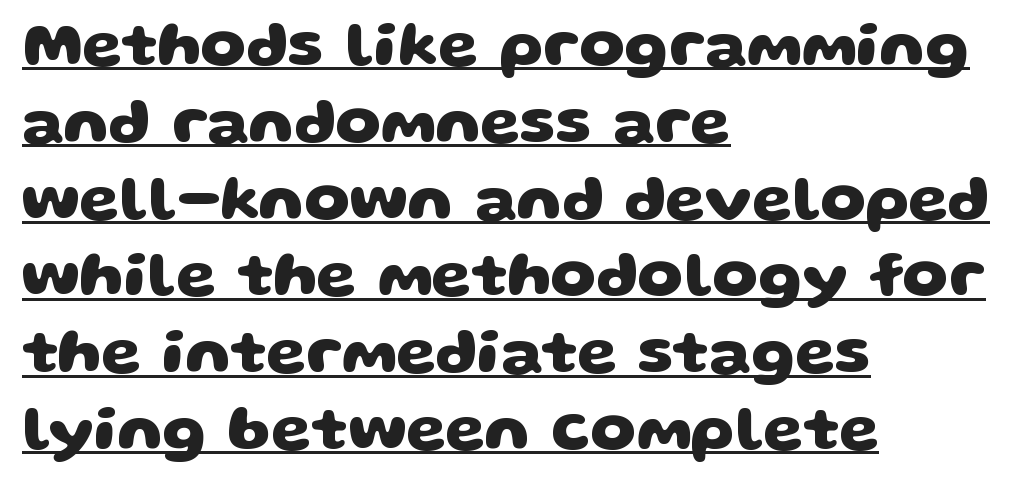
The lines in this sample share a left origin and differ only in where they stop. Nothing sits at the stroke ends, so this counts as sans-serif. The line texture is even and compact thanks to regular tracking. Think of a printed novel: that variable character pitch is what you see here.
